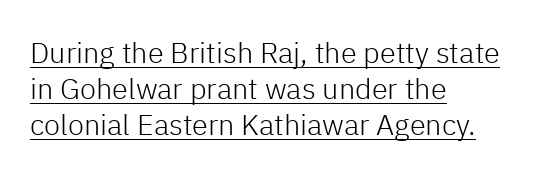
The image shows 29 px light sans-serif type, upright; set left-aligned, line spacing 1.24x, normal letter spacing, underlined; low stroke contrast and a medium x-height.
